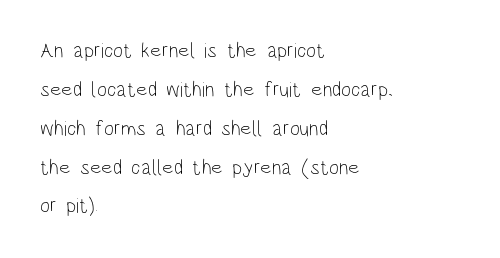
Heft: none added — not bold. Tall strokes in this sample are plumb rather than angled. Compared with a centered layout, this one pins lines to the left instead. You could call the tracking neutral — neither tight nor loose. The foot of each line stays bare and open.
